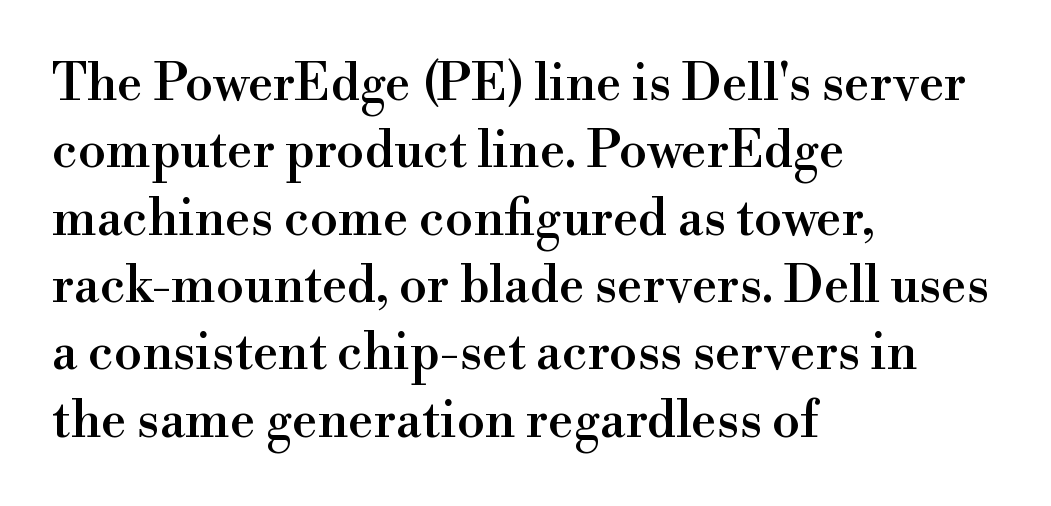
Q: Is the text italic (slanted)? A: No, it is upright.
Q: Is the typeface a serif or a sans-serif typeface? A: Serif.
Q: Is the text underlined? A: No.
Q: How is the paragraph aligned? A: Left-aligned.
Q: Is the spacing between letters normal or unusually wide? A: Normal.
Q: Is the spacing between lines tight, normal or loose? A: Normal.
Q: Width (condensed, normal, or wide)? A: Normal.
Q: Stroke contrast? A: High.
Q: x-height? A: Small.
Q: Monospaced? A: No.
